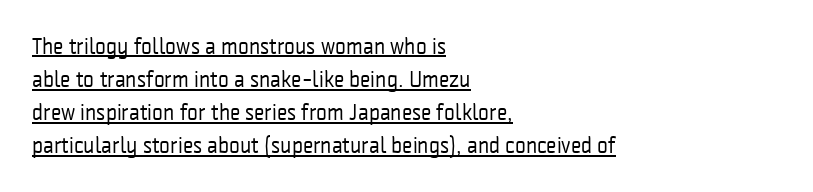
Stroke thickness stays within the range of a standard reading face or lighter. Honestly, the row spacing looks completely unremarkable. Somebody hit Ctrl+U on this one — the words are underlined. You can tell it's not italic because the verticals are truly vertical.
